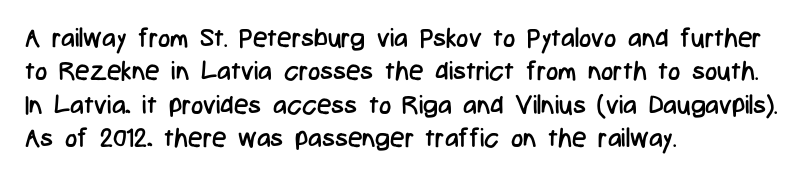
{"italic": "no", "bold": "no", "underline": "no", "align": "left", "line_spacing": "normal", "line_spacing_ratio": 1.28, "letter_spacing": "normal", "letter_spacing_em": 0.0, "glyph_px": 26}
